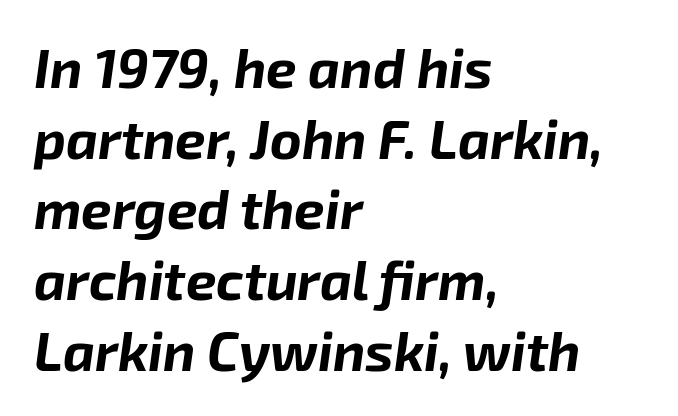
Note the varied advance widths — an 'i' is clearly narrower than an 'm'. What weight is shown? A full bold with thick strokes. The rendering uses a moderate line-height, typical for paragraphs. Casual observation: everything's shoved over to the left. Nobody touched the tracking dial on this one. The space directly below the letters is spotless.
